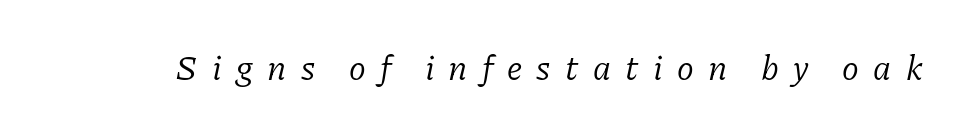
The image shows 35 px light serif type, italic (leaning right); set unusually wide letter spacing (+0.41 em), not underlined; low stroke contrast and a medium x-height.
